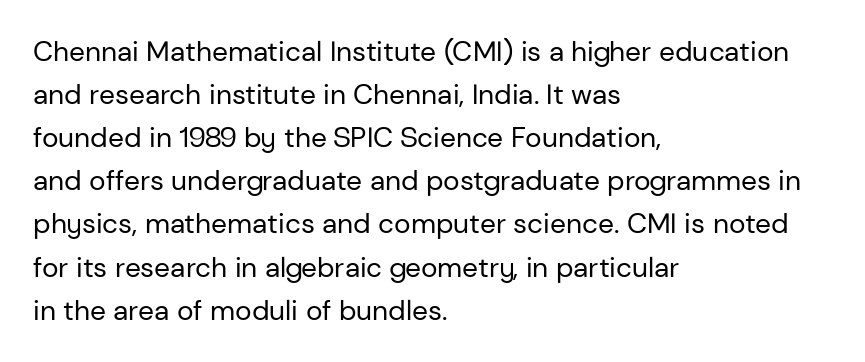
These lines were composed using upright roman letters. Stems and bowls with no extra thickness — not bold. The space between consecutive lines is moderate. What kind of face is this? One without serifs — a sans.
